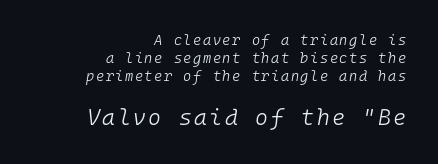
{"italic": "yes", "lean": "right", "slant_degrees": 10, "bold": "no", "underline": "no", "align": "right", "line_spacing": "normal", "line_spacing_ratio": 1.3, "larger_block": "second", "size_ratio": 1.57, "glyph_px": 22}
